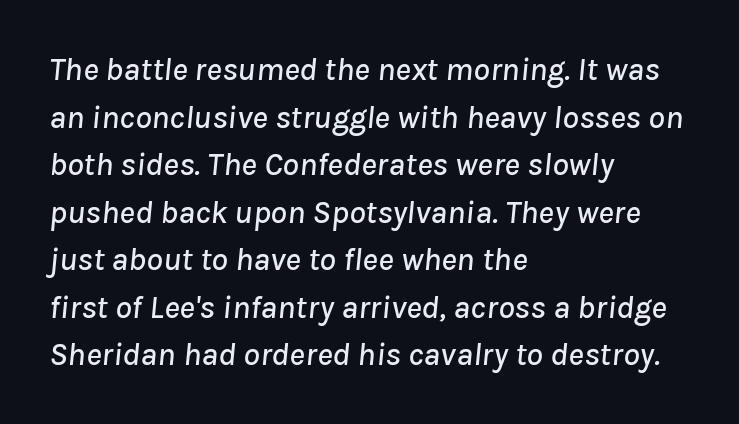
{"italic": "yes", "lean": "right", "slant_degrees": 8, "width": "normal", "stroke_contrast": "low", "x_height": "medium", "monospaced": "no", "underline": "no", "align": "left", "line_spacing": "normal", "line_spacing_ratio": 1.44, "letter_spacing": "normal", "letter_spacing_em": 0.0, "glyph_px": 33}
